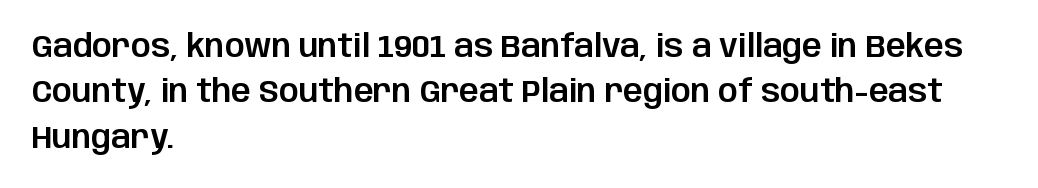
{"serif": "no", "italic": "no", "width": "normal", "stroke_contrast": "low", "x_height": "large", "monospaced": "no", "underline": "no", "align": "left", "line_spacing": "normal", "line_spacing_ratio": 1.46, "letter_spacing": "normal", "letter_spacing_em": 0.0, "glyph_px": 31}
